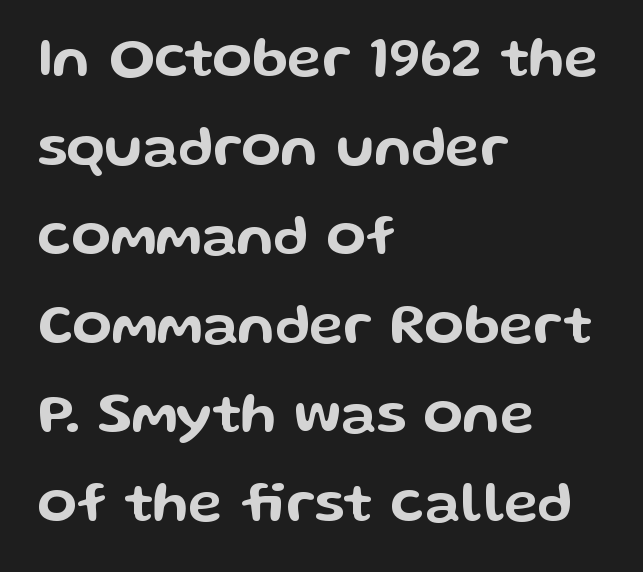
Q: Is the text italic (slanted)? A: No, it is upright.
Q: Is the typeface a serif or a sans-serif typeface? A: Sans-serif.
Q: Is the text underlined? A: No.
Q: How is the paragraph aligned? A: Left-aligned.
Q: Is the spacing between letters normal or unusually wide? A: Normal.
Q: Is the spacing between lines tight, normal or loose? A: Normal.
Q: Width (condensed, normal, or wide)? A: Wide.
Q: Stroke contrast? A: Low.
Q: x-height? A: Medium.
Q: Monospaced? A: No.
